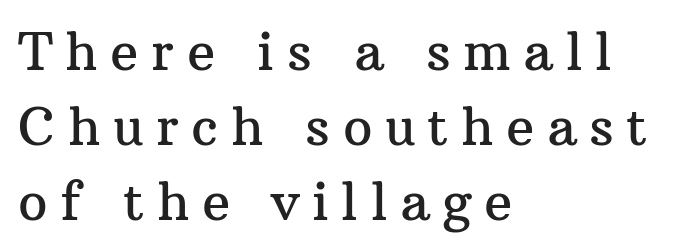
The image shows 52 px serif type, upright; set left-aligned, normal line spacing (1.44x), unusually wide letter spacing (+0.24 em), not underlined; medium stroke contrast and a medium x-height.
